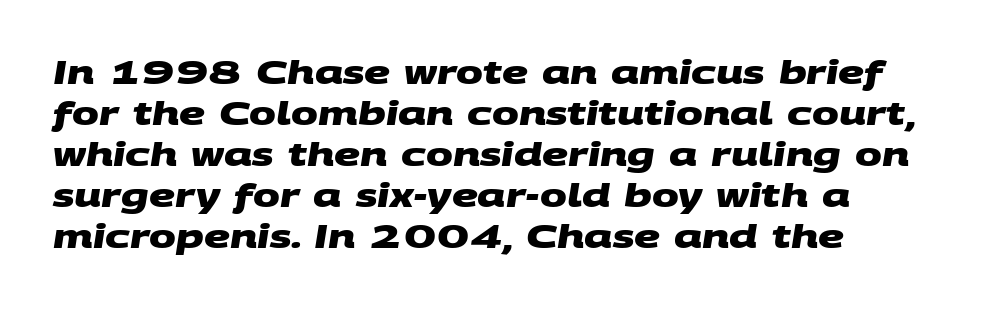
The image shows 32 px heavy, wide sans-serif type; set left-aligned, normal line spacing (1.28x), normal letter spacing, not underlined; medium stroke contrast and a large x-height.
